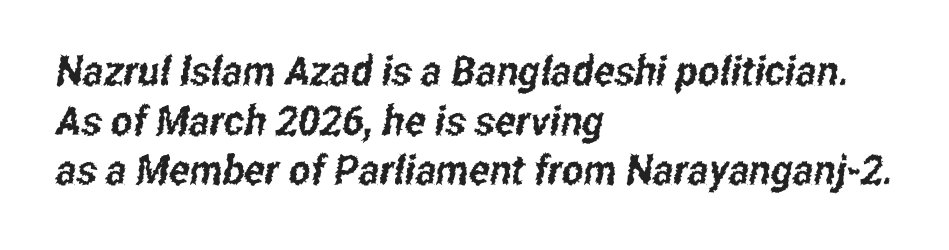
Q: Is the typeface a serif or a sans-serif typeface? A: Sans-serif.
Q: Is the text underlined? A: No.
Q: How is the paragraph aligned? A: Left-aligned.
Q: Is the spacing between letters normal or unusually wide? A: Normal.
Q: Width (condensed, normal, or wide)? A: Condensed.
Q: Stroke contrast? A: Low.
Q: x-height? A: Medium.
Q: Monospaced? A: No.
